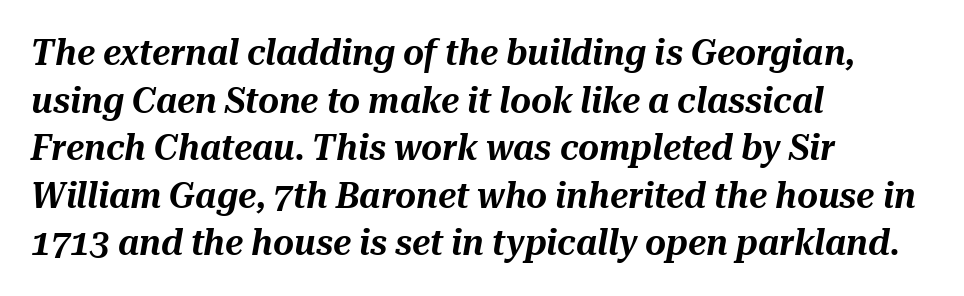
{"italic": "yes", "lean": "right", "slant_degrees": 10, "width": "normal", "stroke_contrast": "medium", "x_height": "medium", "monospaced": "no", "underline": "no", "align": "left", "line_spacing": "normal", "line_spacing_ratio": 1.32, "letter_spacing": "normal", "letter_spacing_em": 0.0, "glyph_px": 36}
